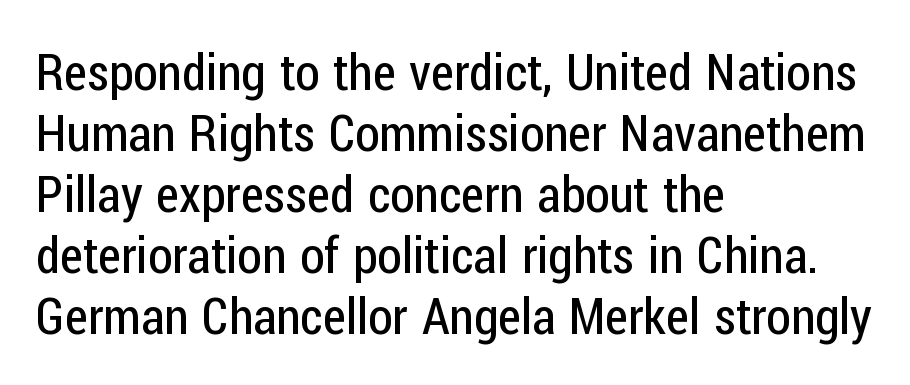
Q: Is the text bold? A: No.
Q: Is the text italic (slanted)? A: No, it is upright.
Q: Is the typeface a serif or a sans-serif typeface? A: Sans-serif.
Q: Is the text underlined? A: No.
Q: How is the paragraph aligned? A: Left-aligned.
Q: Is the spacing between letters normal or unusually wide? A: Normal.
Q: Width (condensed, normal, or wide)? A: Condensed.
Q: Stroke contrast? A: Low.
Q: x-height? A: Medium.
Q: Monospaced? A: No.
